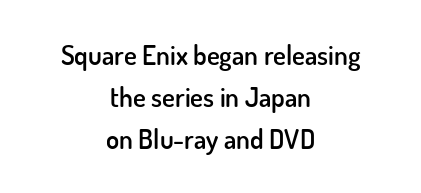
{"italic": "no", "bold": "semi", "underline": "no", "align": "center", "line_spacing": "normal", "line_spacing_ratio": 1.55, "letter_spacing": "normal", "letter_spacing_em": 0.0, "glyph_px": 27}
